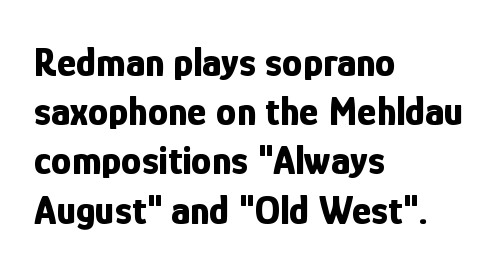
{"serif": "no", "italic": "no", "bold": "yes", "weight": "bold", "width": "condensed", "stroke_contrast": "low", "x_height": "medium", "monospaced": "no", "underline": "no", "align": "left", "line_spacing_ratio": 1.2, "letter_spacing": "normal", "letter_spacing_em": 0.0, "glyph_px": 41}
